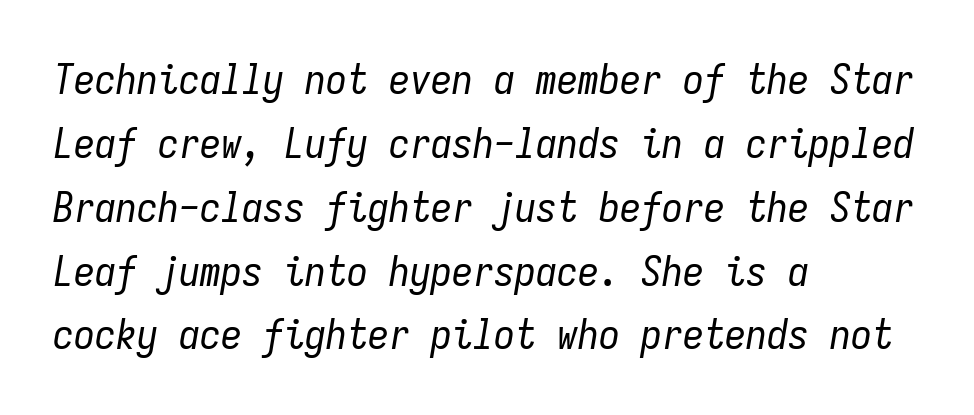
The zone under the glyphs is completely vacant. Slanted lettering throughout. The weight tops out at a normal text grade. Every character here occupies the same horizontal width, giving the sample a typewriter-like rhythm. The tracking reads as untouched default to a designer's eye. Normally led — the rows are evenly, conventionally spaced.
